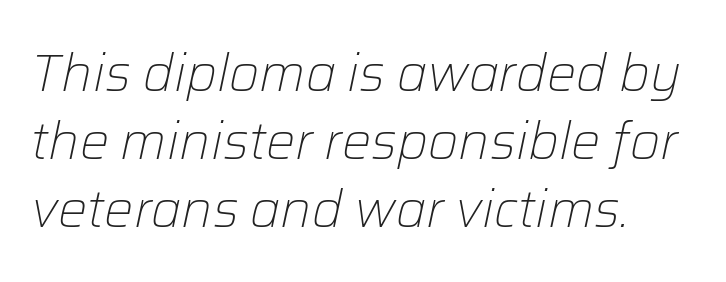
Successive baselines arrive at the customary interval. Is this a fixed-width face? No — the glyphs have proportional, varying widths. Weight class: somewhere from thin through regular. Observe the ordinary spacing: letters are neighbours, not strangers. The font's italic variant was chosen for this text.
